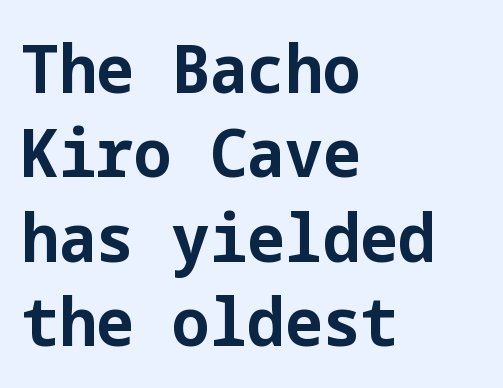
{"serif": "no", "italic": "no", "bold": "yes", "weight": "bold", "width": "normal", "stroke_contrast": "low", "x_height": "medium", "underline": "no", "align": "left", "line_spacing": "normal", "line_spacing_ratio": 1.26, "letter_spacing": "normal", "letter_spacing_em": 0.0, "glyph_px": 67}
